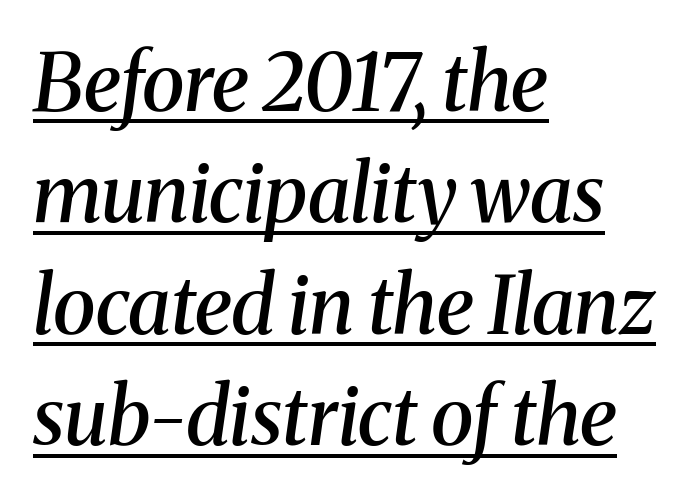
The letters sit at their default tracking, neither squeezed nor spread. Vertical spacing — default. This is serif lettering, the kind often seen in printed books. Does the lettering tilt? It does — this is italic.
